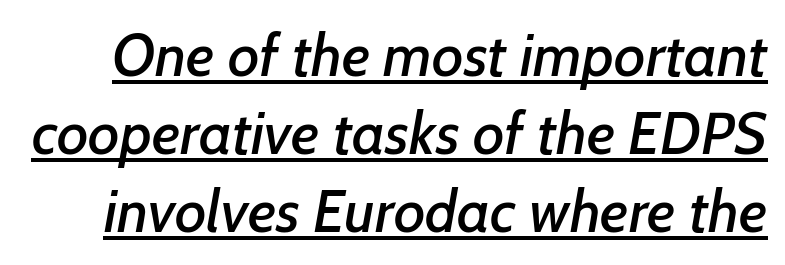
Q: Is the typeface a serif or a sans-serif typeface? A: Sans-serif.
Q: Is the text underlined? A: Yes.
Q: Is the spacing between letters normal or unusually wide? A: Normal.
Q: Is the spacing between lines tight, normal or loose? A: Normal.
Q: Width (condensed, normal, or wide)? A: Normal.
Q: Stroke contrast? A: Low.
Q: x-height? A: Medium.
Q: Monospaced? A: No.
